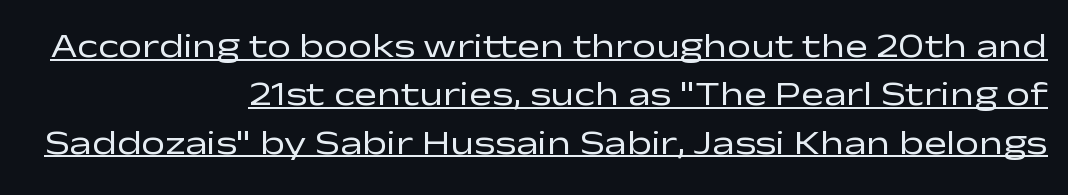
{"serif": "no", "italic": "no", "bold": "no", "weight": "regular", "width": "wide", "stroke_contrast": "low", "x_height": "medium", "monospaced": "no", "underline": "yes", "align": "right", "line_spacing": "normal", "line_spacing_ratio": 1.42, "letter_spacing": "normal", "letter_spacing_em": 0.0, "glyph_px": 34}
